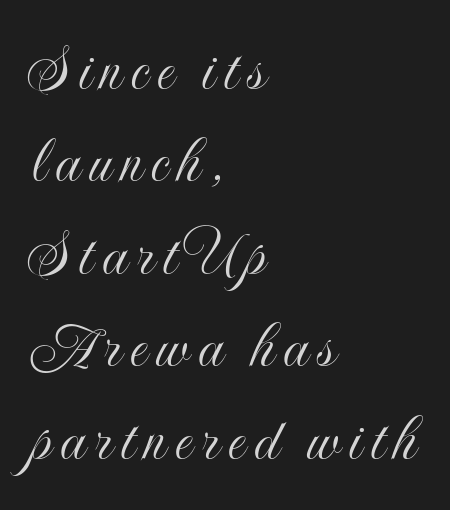
Q: Is the text italic (slanted)? A: Yes.
Q: Is the text underlined? A: No.
Q: How is the paragraph aligned? A: Left-aligned.
Q: Is the spacing between lines tight, normal or loose? A: Normal.
Q: Width (condensed, normal, or wide)? A: Condensed.
Q: x-height? A: Small.
Q: Monospaced? A: No.
